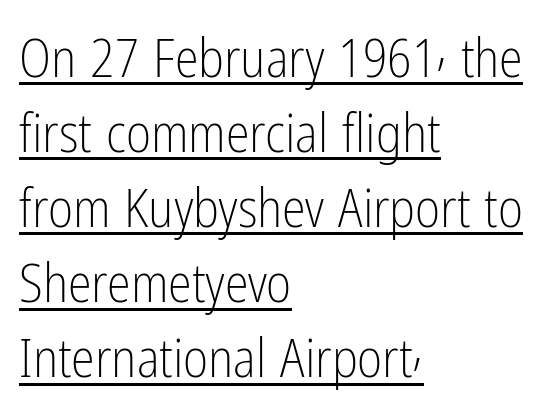
Q: Is the text bold? A: No.
Q: Is the text italic (slanted)? A: No, it is upright.
Q: Is the typeface a serif or a sans-serif typeface? A: Sans-serif.
Q: Is the text underlined? A: Yes.
Q: How is the paragraph aligned? A: Left-aligned.
Q: Is the spacing between letters normal or unusually wide? A: Normal.
Q: Is the spacing between lines tight, normal or loose? A: Normal.
Q: Width (condensed, normal, or wide)? A: Condensed.
Q: Stroke contrast? A: Low.
Q: x-height? A: Medium.
Q: Monospaced? A: No.
